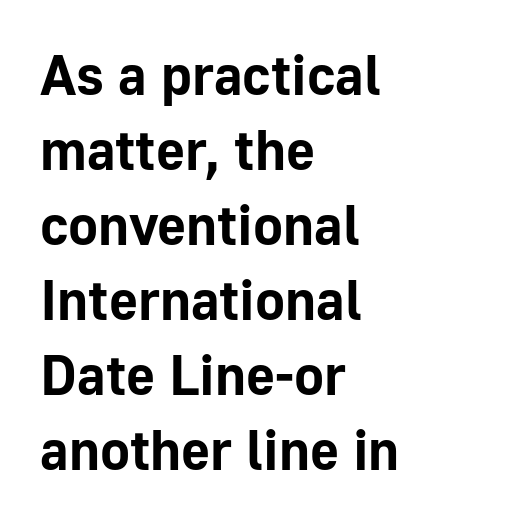
The image shows 56 px bold sans-serif type, upright; set left-aligned, normal line spacing (1.34x), normal letter spacing, not underlined; low stroke contrast and a medium x-height.
